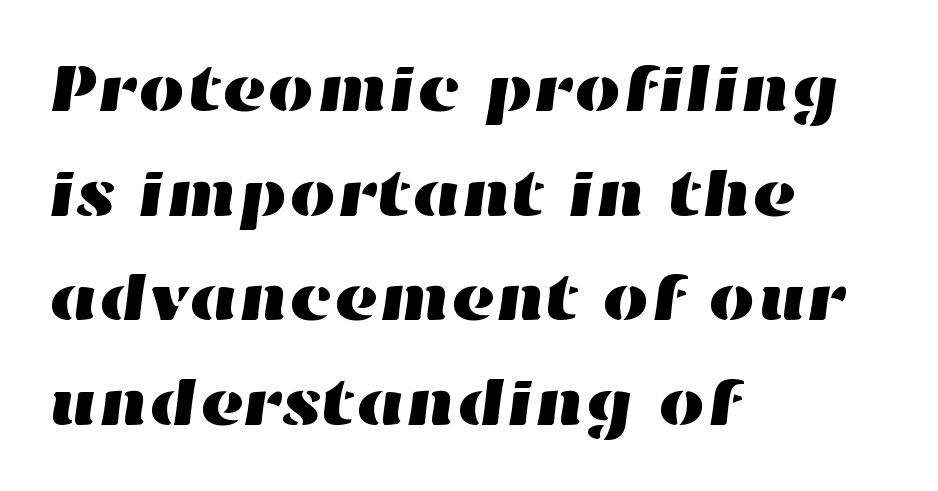
Rows of type keep a routine distance in the vertical direction. Notice how the passage keeps a crisp vertical edge on the left only. Plain, unruled lines of type. You could not count columns in this text — the font is proportionally spaced. Tracking here is standard; glyphs follow each other at the usual distance.
